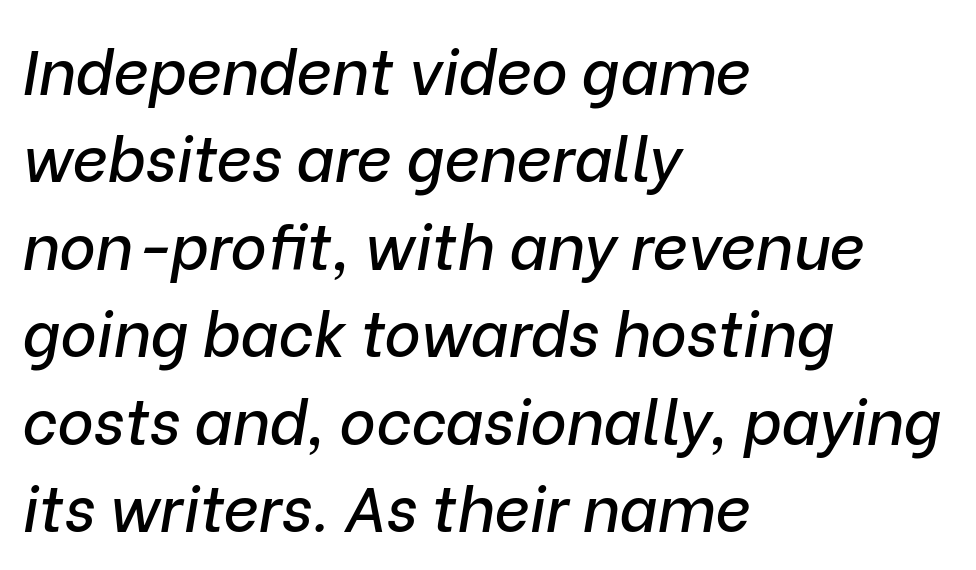
The image shows 62 px text type, italic (leaning right); set left-aligned, normal line spacing (1.41x), normal letter spacing, not underlined; low stroke contrast and a medium x-height.
